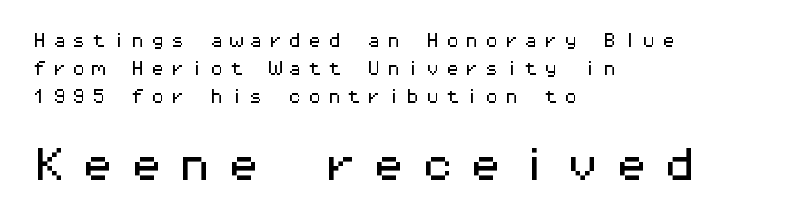
The passage shown is typed in a monospace face where columns stay perfectly aligned. Posture: straight, roman, zero tilt. Beneath every word, the page is bare. Does the bottom block carry the larger type? Yes, it does. Check where the strokes stop: nothing finishes them off — pure sans. Tracking value appears strongly positive — letters spread wide.
